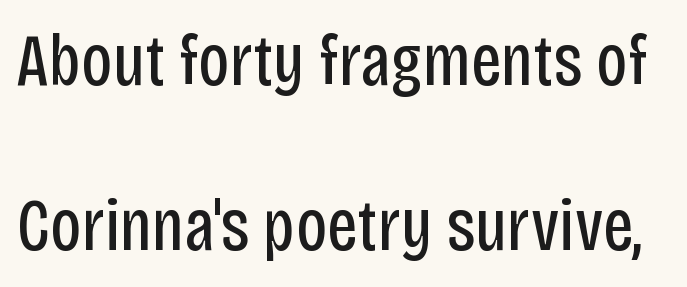
{"serif": "no", "italic": "no", "bold": "no", "weight": "regular", "width": "condensed", "stroke_contrast": "low", "x_height": "large", "monospaced": "no", "underline": "no", "line_spacing": "loose", "line_spacing_ratio": 2.23, "letter_spacing": "normal", "letter_spacing_em": 0.0, "glyph_px": 74}
